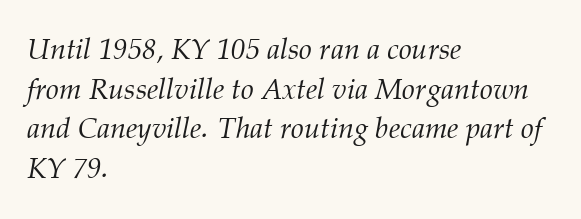
Q: Is the text bold? A: No.
Q: Is the text italic (slanted)? A: Yes, it leans right by about 12 degrees.
Q: Is the typeface a serif or a sans-serif typeface? A: Serif.
Q: Is the text underlined? A: No.
Q: How is the paragraph aligned? A: Left-aligned.
Q: Is the spacing between letters normal or unusually wide? A: Normal.
Q: Is the spacing between lines tight, normal or loose? A: Normal.
Q: Width (condensed, normal, or wide)? A: Normal.
Q: Stroke contrast? A: Medium.
Q: x-height? A: Medium.
Q: Monospaced? A: No.
